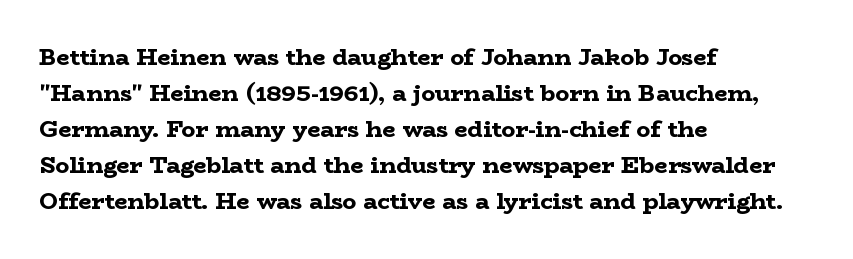
{"italic": "no", "bold": "yes", "underline": "no", "align": "left", "line_spacing": "normal", "line_spacing_ratio": 1.57, "letter_spacing": "normal", "letter_spacing_em": 0.0, "glyph_px": 23}
